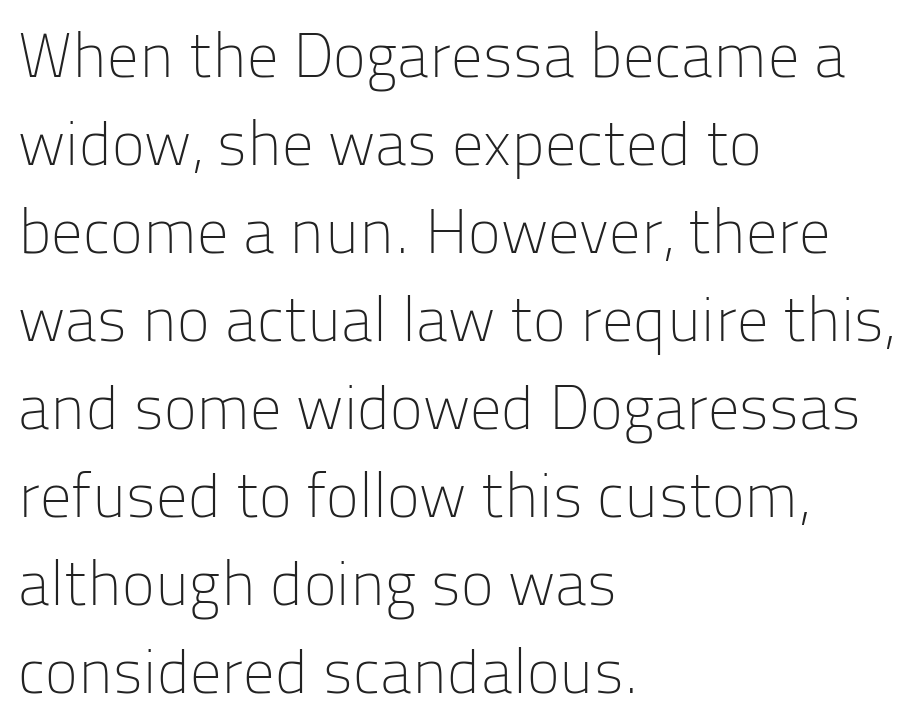
The image shows 62 px light sans-serif type, upright; set left-aligned, normal line spacing (1.42x), normal letter spacing, not underlined; low stroke contrast and a medium x-height.
